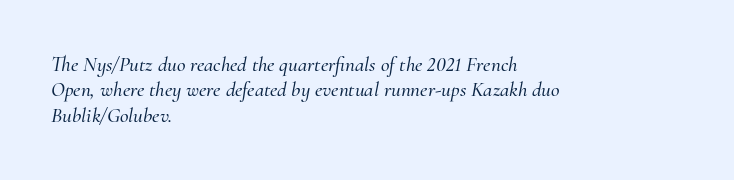
The image shows 21 px text type, italic (leaning right); set left-aligned, line spacing 1.21x, normal letter spacing, not underlined.
